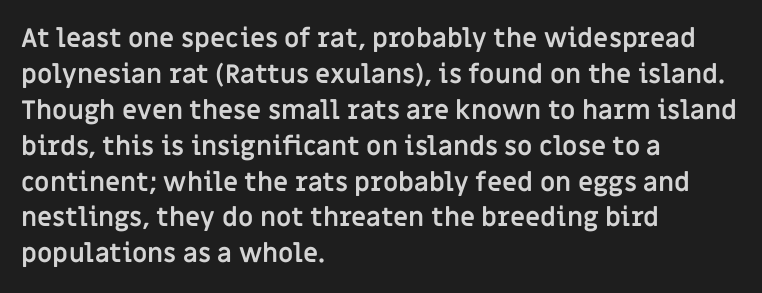
The image shows 26 px bold type, upright; set left-aligned, normal line spacing (1.38x), normal letter spacing, not underlined.
